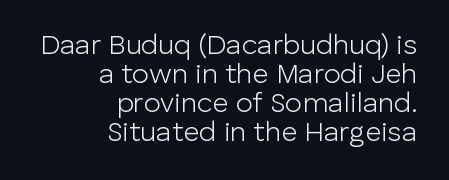
No italicization has been applied; the sample stays upright. Each line ends at the same right margin while the left side varies. Looks like regular typesetting: each glyph gets only the width it needs. Stroke mass is kept to a normal reading level or below. Honestly, there is no underline to notice here at all. Whoever set this chose condensed vertical rhythm over breathing room.
